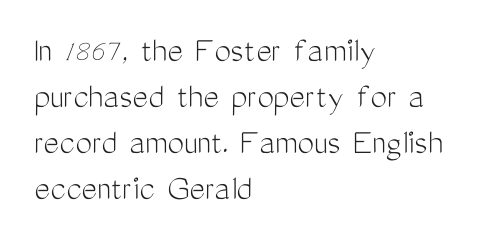
The image shows 37 px light, condensed sans-serif type, upright; set left-aligned, line spacing 1.24x, normal letter spacing, not underlined; medium stroke contrast and a medium x-height.
